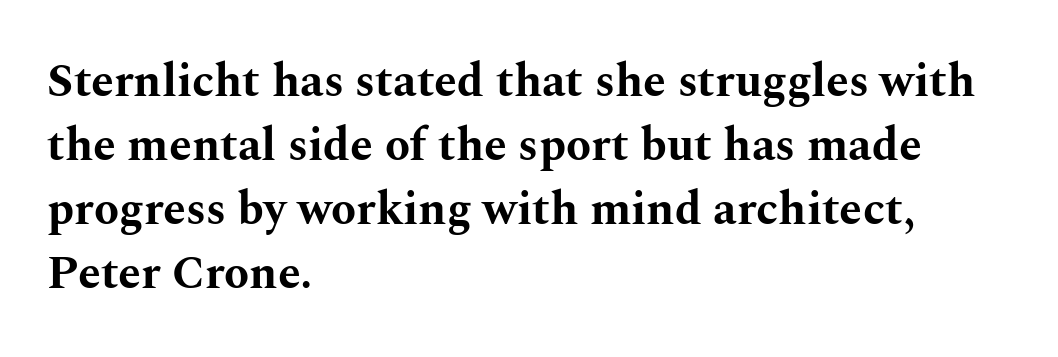
Q: Is the text bold? A: Yes.
Q: Is the text italic (slanted)? A: No, it is upright.
Q: Is the typeface a serif or a sans-serif typeface? A: Serif.
Q: Is the text underlined? A: No.
Q: How is the paragraph aligned? A: Left-aligned.
Q: Is the spacing between letters normal or unusually wide? A: Normal.
Q: Is the spacing between lines tight, normal or loose? A: Normal.
Q: Width (condensed, normal, or wide)? A: Wide.
Q: Stroke contrast? A: Medium.
Q: x-height? A: Medium.
Q: Monospaced? A: No.
